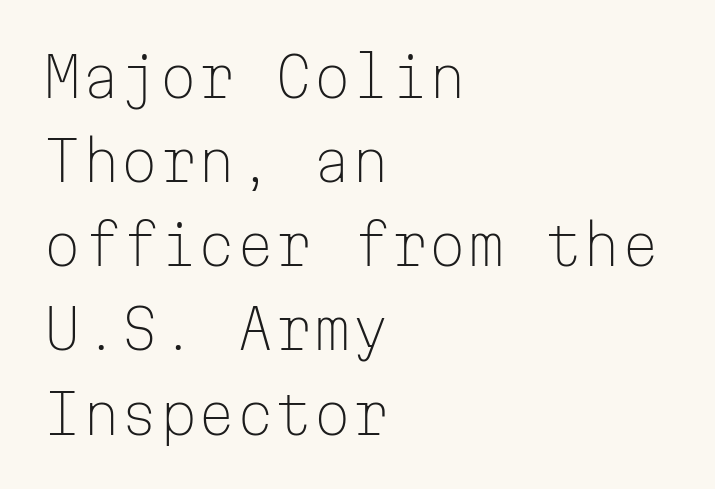
Q: Is the text bold? A: No.
Q: Is the text italic (slanted)? A: No, it is upright.
Q: Is the typeface a serif or a sans-serif typeface? A: Sans-serif.
Q: Is the text underlined? A: No.
Q: How is the paragraph aligned? A: Left-aligned.
Q: Is the spacing between letters normal or unusually wide? A: Normal.
Q: Is the spacing between lines tight, normal or loose? A: Normal.
Q: Width (condensed, normal, or wide)? A: Normal.
Q: Stroke contrast? A: Low.
Q: x-height? A: Medium.
Q: Monospaced? A: Yes.
